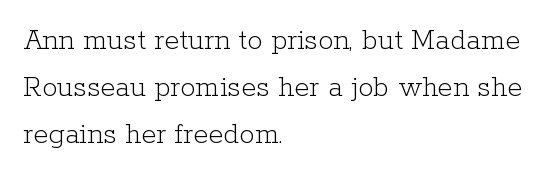
{"serif": "yes", "italic": "no", "bold": "no", "weight": "light", "width": "normal", "stroke_contrast": "low", "x_height": "medium", "monospaced": "no", "underline": "no", "align": "left", "line_spacing": "normal", "line_spacing_ratio": 1.52, "letter_spacing": "normal", "letter_spacing_em": 0.0, "glyph_px": 31}
